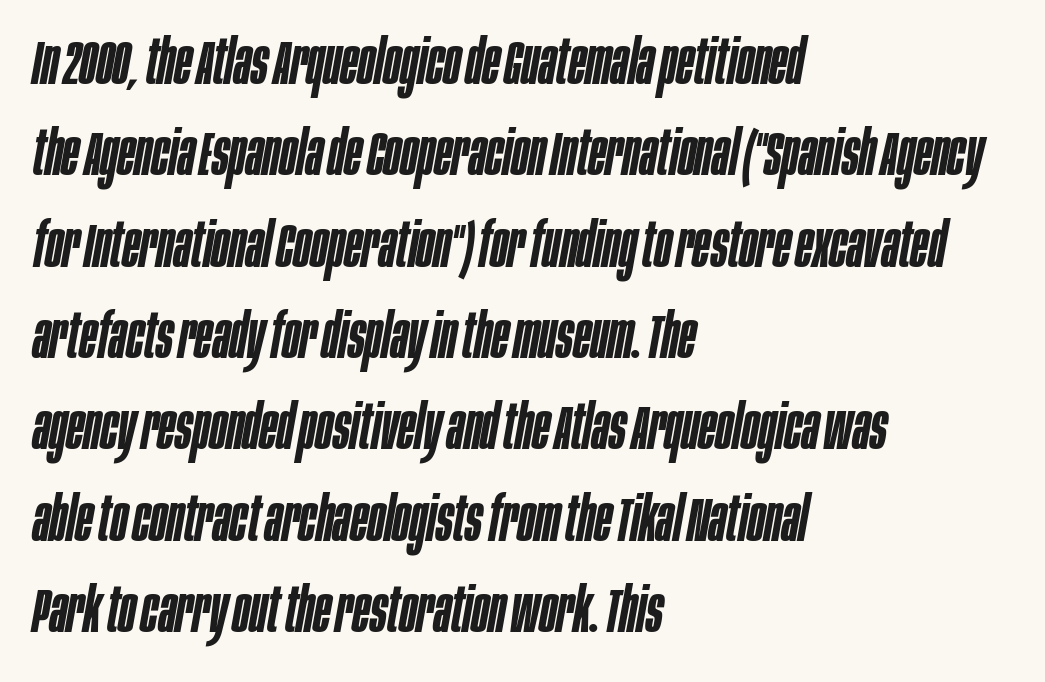
Notice how descenders clear the ascenders below comfortably — that's standard leading. The face used here is a semibold: visibly heavier than regular, lighter than bold. This sample is left-justified, so line endings fall wherever the words run out. Words appear dense and cohesive because spacing is normal. Has an underline been added? It has not.
